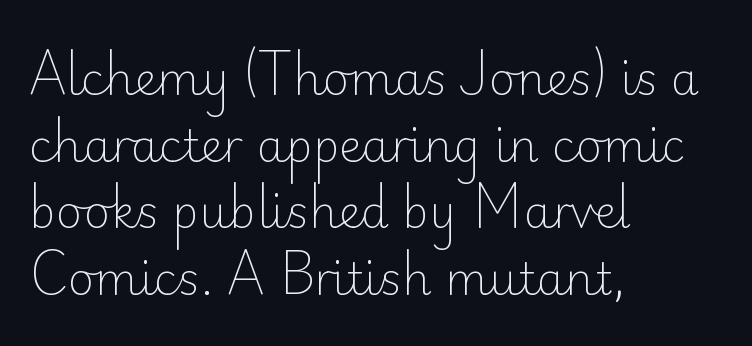
The image shows 45 px light sans-serif type, upright; set left-aligned, normal line spacing (1.48x), normal letter spacing, not underlined; low stroke contrast and a small x-height.
